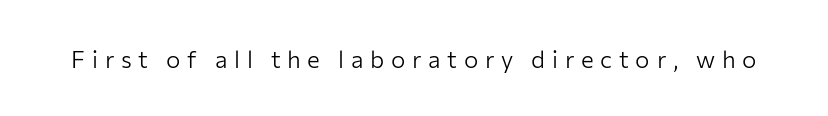
The image shows 24 px text type, upright; set unusually wide letter spacing (+0.28 em), not underlined.
